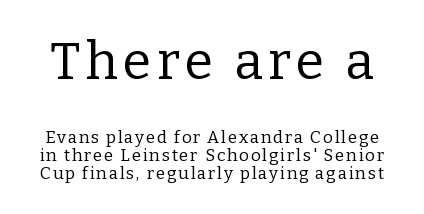
The image shows 52 px regular-weight serif type, upright; set tight line spacing (1.06x), not underlined; the first (top) block is 3.06x larger; low stroke contrast and a medium x-height.
